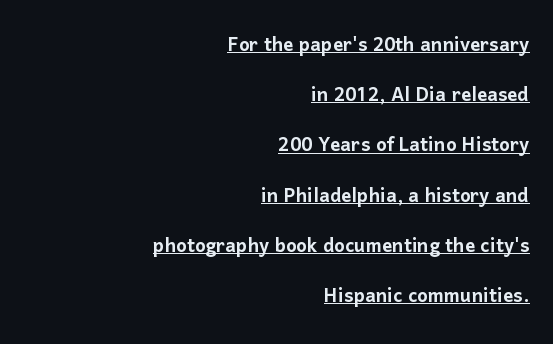
{"italic": "no", "underline": "yes", "align": "right", "line_spacing": "loose", "line_spacing_ratio": 2.01, "letter_spacing": "normal", "letter_spacing_em": 0.0, "glyph_px": 25}
